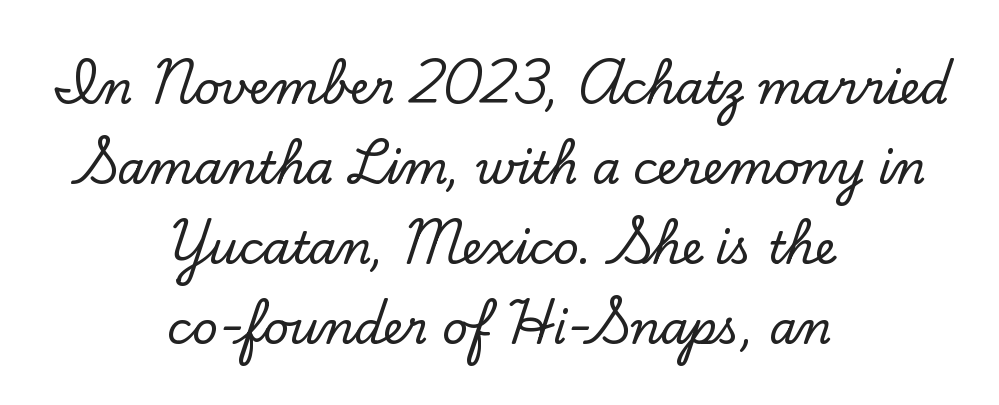
Q: Is the text italic (slanted)? A: Yes.
Q: Is the typeface a serif or a sans-serif typeface? A: Serif.
Q: Is the text underlined? A: No.
Q: How is the paragraph aligned? A: Centered.
Q: Is the spacing between letters normal or unusually wide? A: Normal.
Q: Width (condensed, normal, or wide)? A: Normal.
Q: Stroke contrast? A: Low.
Q: x-height? A: Small.
Q: Monospaced? A: No.
